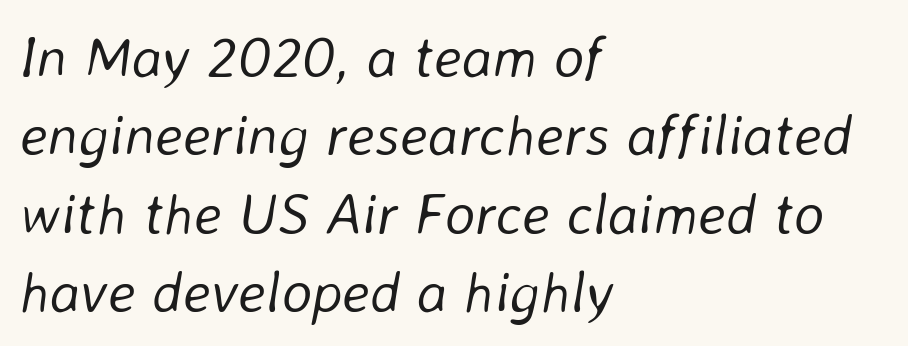
{"italic": "yes", "lean": "right", "slant_degrees": 8, "bold": "no", "weight": "light", "width": "normal", "stroke_contrast": "low", "x_height": "medium", "monospaced": "no", "underline": "no", "align": "left", "line_spacing": "normal", "line_spacing_ratio": 1.35, "letter_spacing": "normal", "letter_spacing_em": 0.0, "glyph_px": 58}
